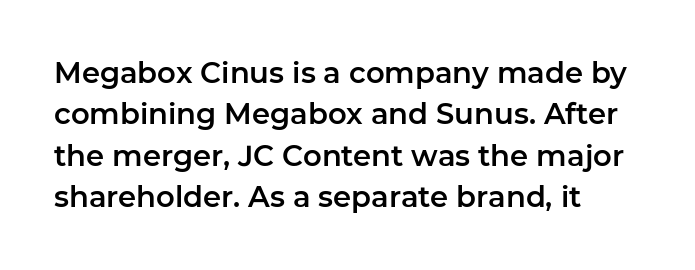
The image shows 29 px sans-serif type, upright; set left-aligned, normal line spacing (1.43x), normal letter spacing, not underlined; low stroke contrast and a medium x-height.
